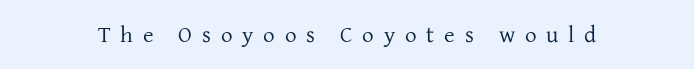
Each word looks stretched out because of the extra space between its letters. The lettering holds an erect, upright posture throughout. The typeface has the unassuming heft of standard copy or less. Honestly, there is no underline to notice here at all.
